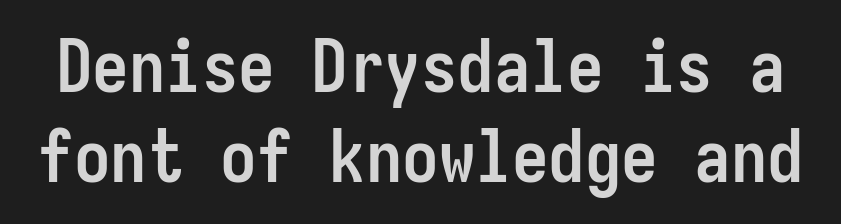
{"serif": "no", "italic": "no", "bold": "yes", "weight": "semibold", "width": "condensed", "stroke_contrast": "low", "x_height": "medium", "monospaced": "yes", "underline": "no", "line_spacing_ratio": 1.23, "letter_spacing": "normal", "letter_spacing_em": 0.0, "glyph_px": 73}
